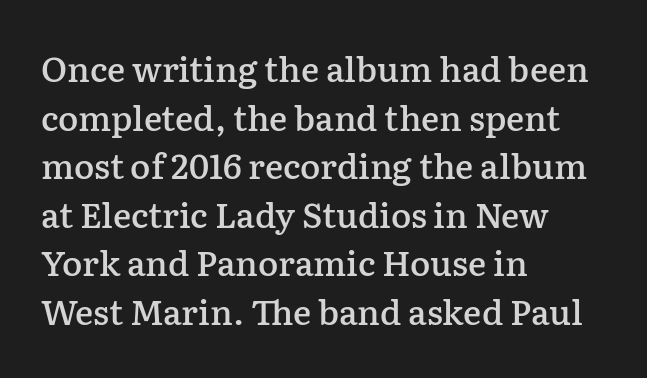
Q: Is the text bold? A: Semi-bold.
Q: Is the text italic (slanted)? A: No, it is upright.
Q: Is the typeface a serif or a sans-serif typeface? A: Serif.
Q: Is the text underlined? A: No.
Q: How is the paragraph aligned? A: Left-aligned.
Q: Is the spacing between letters normal or unusually wide? A: Normal.
Q: Is the spacing between lines tight, normal or loose? A: Normal.
Q: Width (condensed, normal, or wide)? A: Normal.
Q: Stroke contrast? A: Low.
Q: x-height? A: Medium.
Q: Monospaced? A: No.
